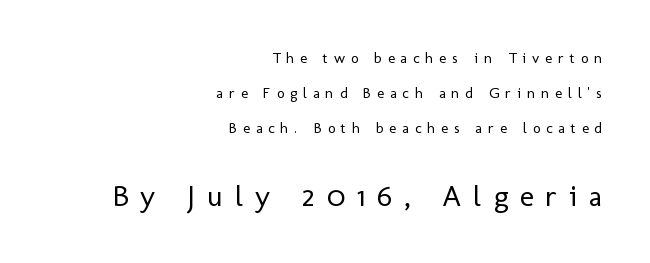
{"serif": "no", "italic": "no", "bold": "no", "weight": "regular", "width": "normal", "stroke_contrast": "low", "x_height": "medium", "monospaced": "no", "underline": "no", "align": "right", "line_spacing": "loose", "line_spacing_ratio": 2.34, "letter_spacing": "wide", "letter_spacing_em": 0.39, "larger_block": "second", "size_ratio": 2.0, "glyph_px": 30}
